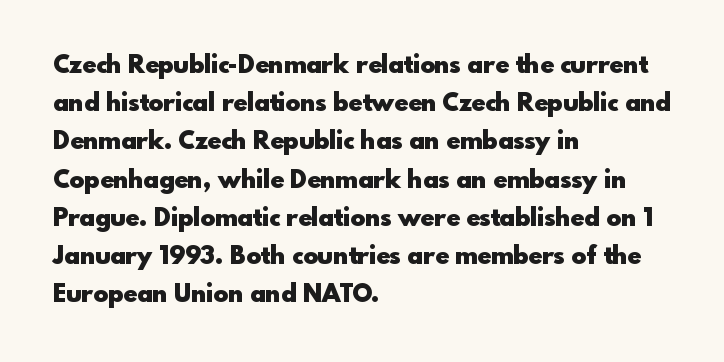
The image shows 25 px bold type, upright; set left-aligned, normal line spacing (1.53x), normal letter spacing, not underlined.
